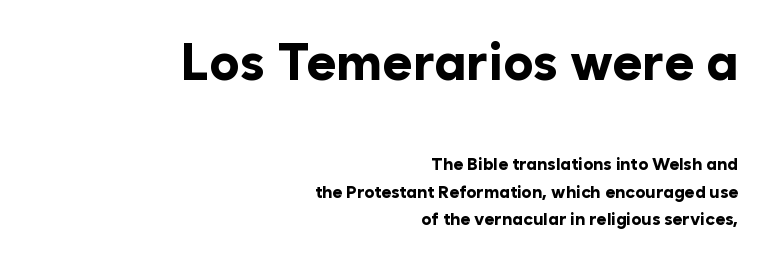
The baseline area is clear. Heavy, bold letterforms. Note: larger setting up top, smaller setting below. The letters carry no serifs — their stems end cleanly without finishing strokes.
